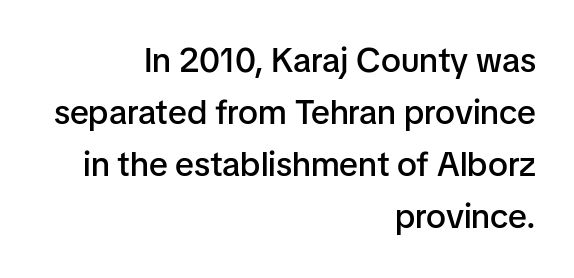
Q: Is the text bold? A: Semi-bold.
Q: Is the text italic (slanted)? A: No, it is upright.
Q: Is the typeface a serif or a sans-serif typeface? A: Sans-serif.
Q: Is the text underlined? A: No.
Q: How is the paragraph aligned? A: Right-aligned.
Q: Is the spacing between letters normal or unusually wide? A: Normal.
Q: Is the spacing between lines tight, normal or loose? A: Normal.
Q: Width (condensed, normal, or wide)? A: Normal.
Q: Stroke contrast? A: Low.
Q: x-height? A: Medium.
Q: Monospaced? A: No.
